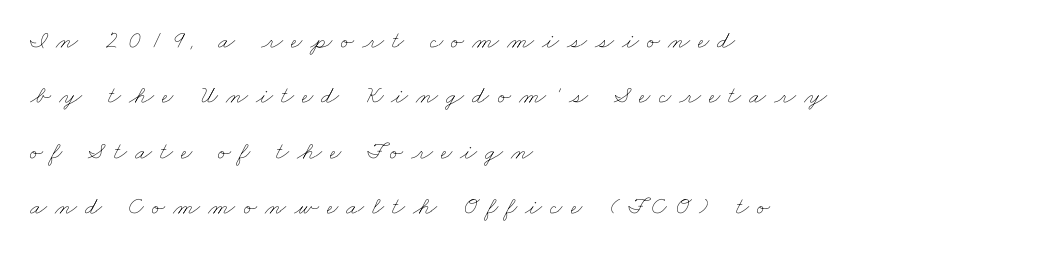
The image shows 25 px text type; set left-aligned, loose line spacing (2.22x), unusually wide letter spacing (+0.32 em), not underlined.
